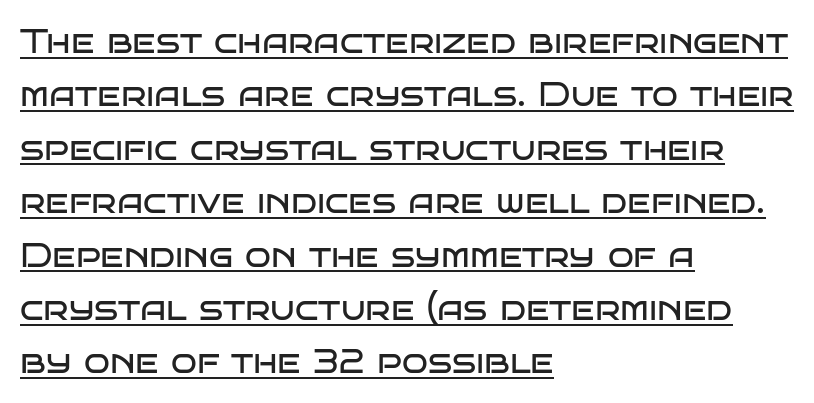
In terms of posture, this sample is upright. This rendering leaves character spacing at its baseline value. Visually the block forms a straight wall on the left and a jagged coastline on the right. Decoration check: the copy is underlined.
